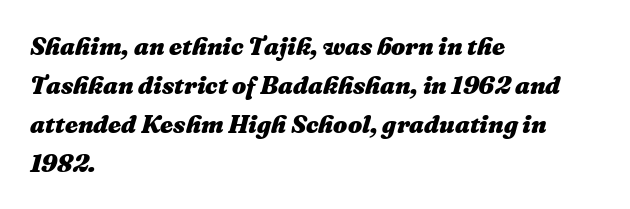
The image shows 25 px bold type, italic (leaning right); set left-aligned, normal line spacing (1.56x), normal letter spacing, not underlined.
